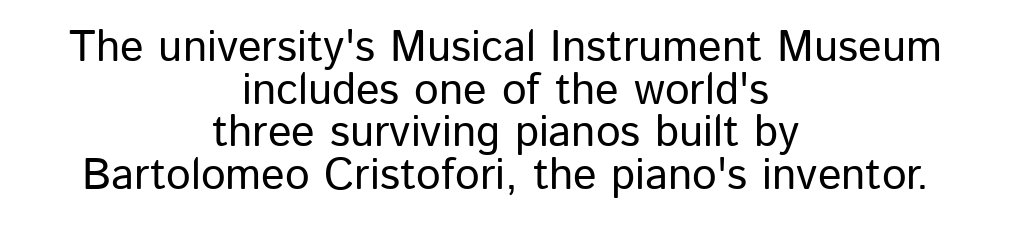
Q: Is the text italic (slanted)? A: No, it is upright.
Q: Is the typeface a serif or a sans-serif typeface? A: Sans-serif.
Q: Is the text underlined? A: No.
Q: How is the paragraph aligned? A: Centered.
Q: Is the spacing between letters normal or unusually wide? A: Normal.
Q: Is the spacing between lines tight, normal or loose? A: Tight.
Q: Width (condensed, normal, or wide)? A: Normal.
Q: Stroke contrast? A: Low.
Q: x-height? A: Medium.
Q: Monospaced? A: No.
